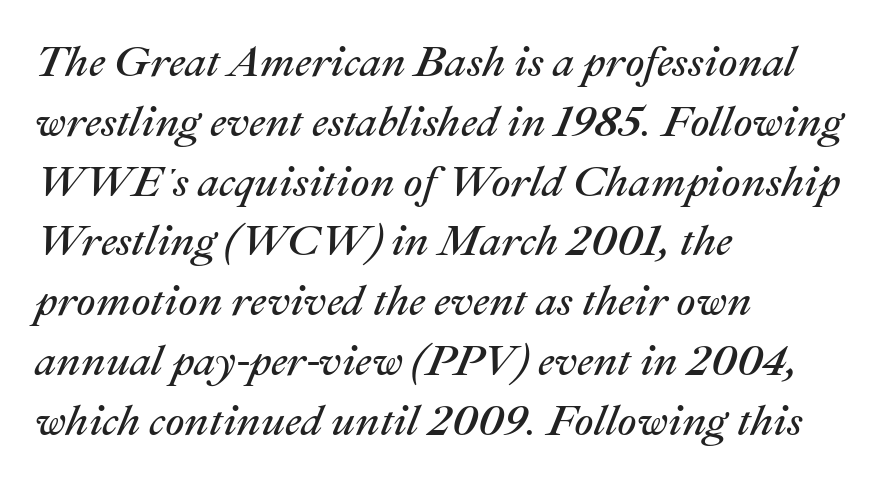
The image shows 43 px regular-weight type, italic (leaning right); set left-aligned, normal line spacing (1.39x), normal letter spacing, not underlined; medium stroke contrast and a medium x-height.
